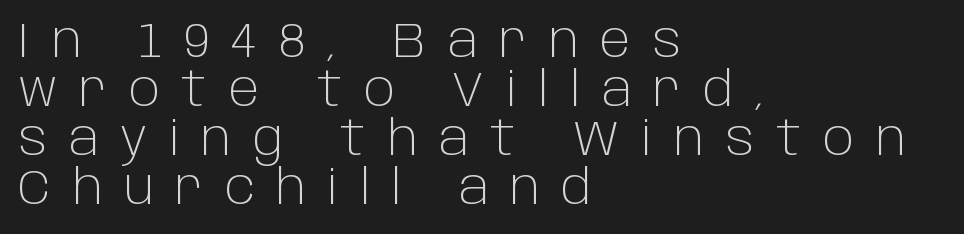
The image shows 48 px light sans-serif type, upright; set left-aligned, tight line spacing (1.02x), unusually wide letter spacing (+0.45 em), not underlined; low stroke contrast and a large x-height.
